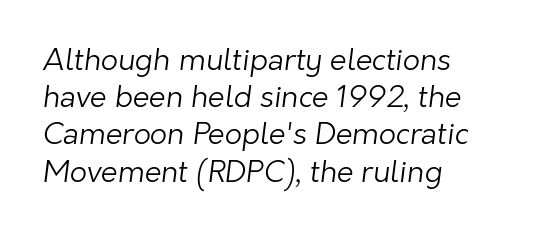
Q: Is the text bold? A: No.
Q: Is the typeface a serif or a sans-serif typeface? A: Sans-serif.
Q: Is the text underlined? A: No.
Q: How is the paragraph aligned? A: Left-aligned.
Q: Is the spacing between letters normal or unusually wide? A: Normal.
Q: Width (condensed, normal, or wide)? A: Normal.
Q: Stroke contrast? A: Low.
Q: x-height? A: Medium.
Q: Monospaced? A: No.
